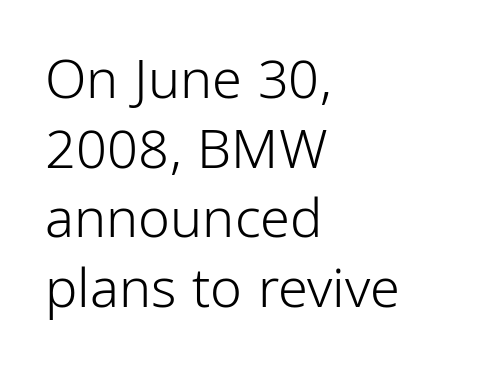
The image shows 54 px light, condensed sans-serif type, upright; set left-aligned, normal line spacing (1.29x), normal letter spacing, not underlined; low stroke contrast and a medium x-height.
